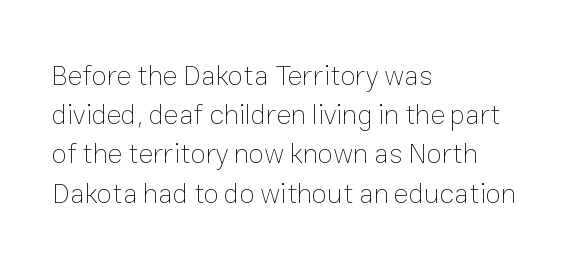
{"italic": "no", "bold": "no", "weight": "thin", "width": "normal", "stroke_contrast": "low", "x_height": "medium", "monospaced": "no", "underline": "no", "align": "left", "line_spacing": "normal", "line_spacing_ratio": 1.4, "letter_spacing": "normal", "letter_spacing_em": 0.0, "glyph_px": 28}
